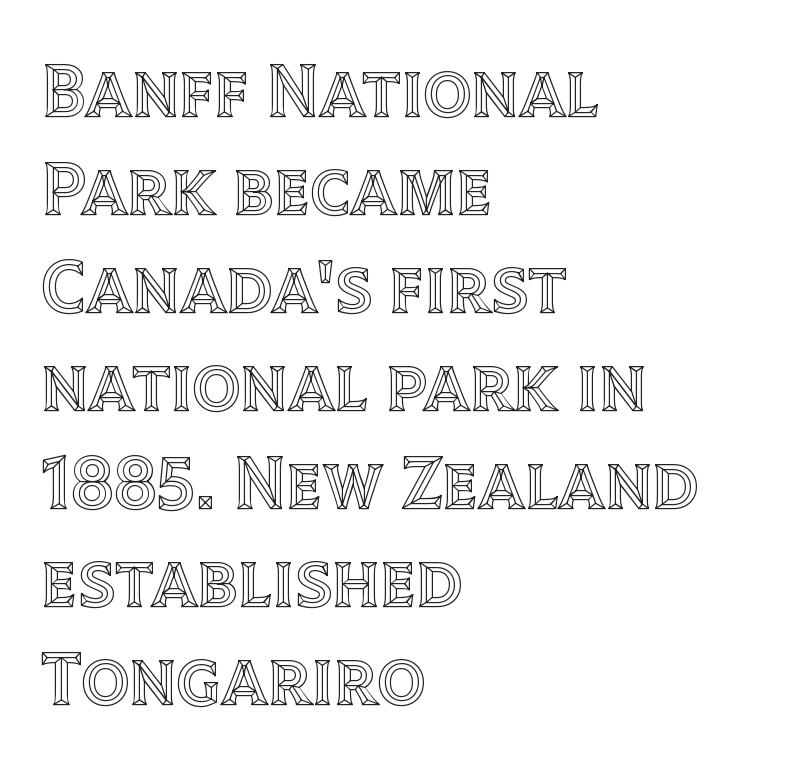
Q: Is the text italic (slanted)? A: No, it is upright.
Q: Is the text underlined? A: No.
Q: How is the paragraph aligned? A: Left-aligned.
Q: Is the spacing between letters normal or unusually wide? A: Normal.
Q: Is the spacing between lines tight, normal or loose? A: Normal.
Q: Width (condensed, normal, or wide)? A: Normal.
Q: x-height? A: Large.
Q: Monospaced? A: No.
